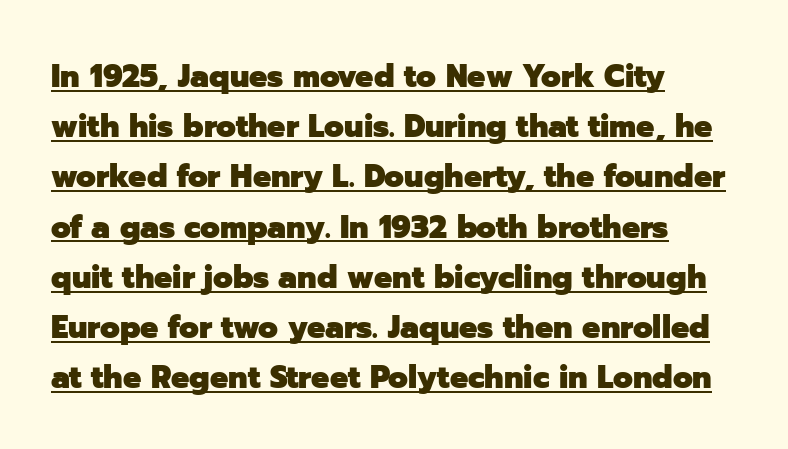
The image shows 32 px heavy sans-serif type, upright; set left-aligned, normal line spacing (1.57x), normal letter spacing, underlined; low stroke contrast and a medium x-height.
